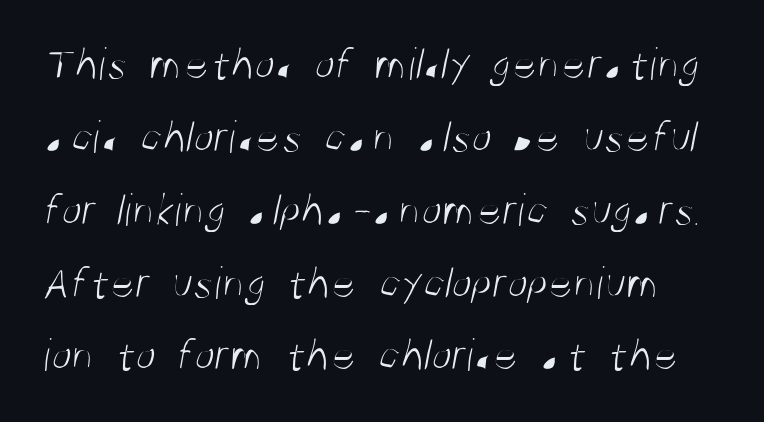
The glyphs in this specimen are sans serif. A normal amount of white space separates one row of letters from the next. Is this a fixed-width face? No — the glyphs have proportional, varying widths. Caption: face not bold, strokes unweighted. These lines keep a tight, regular rhythm from letter to letter. Quick note: underline off.
